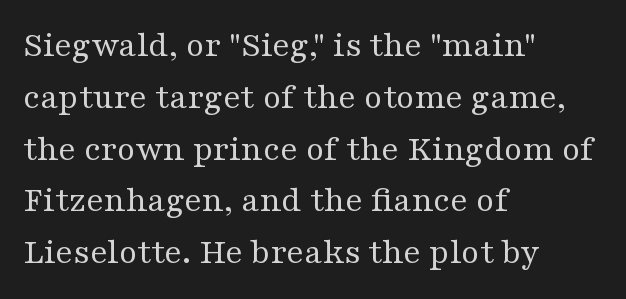
The image shows 37 px regular-weight, wide serif type, upright; set left-aligned, normal line spacing (1.4x), normal letter spacing, not underlined; medium stroke contrast and a medium x-height.
